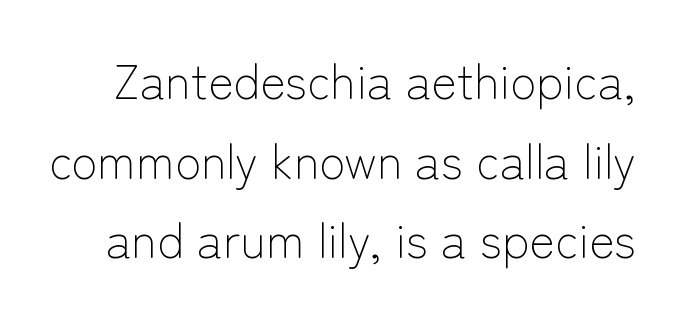
The image shows 48 px light sans-serif type, upright; set normal line spacing (1.66x), normal letter spacing, not underlined; low stroke contrast and a medium x-height.
